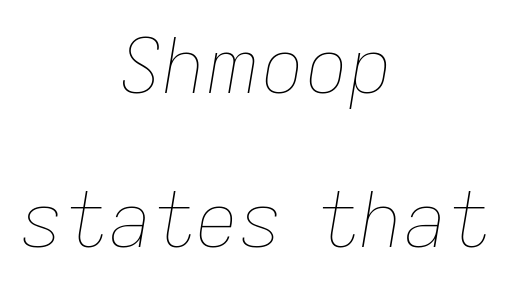
The image shows 76 px thin type, italic (leaning right); set centered, loose line spacing (2.03x), normal letter spacing, not underlined; low stroke contrast and a medium x-height.
